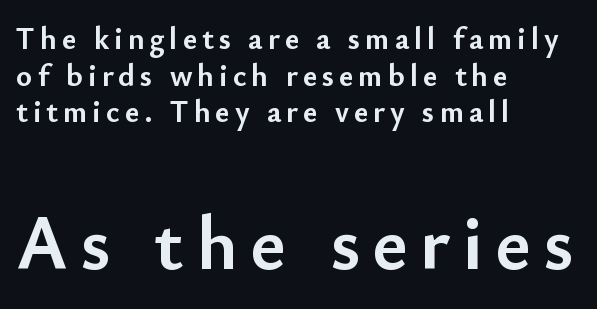
Typesetter's note: full bold, strokes at maximum text heaviness. The baseline area is clear. Quick note: not italic, upright. Is this a fixed-width face? No — the glyphs have proportional, varying widths.
